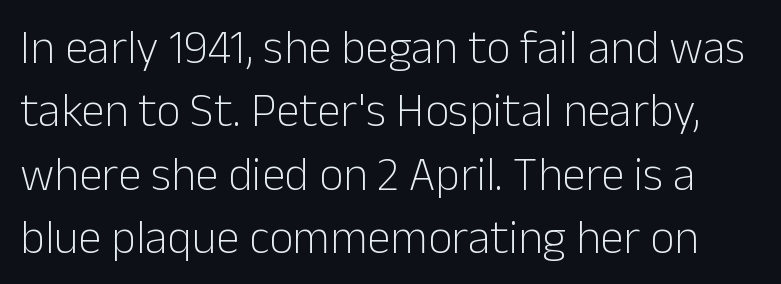
A roman cut, with each character standing at attention. The face looks like a standard text weight, possibly lighter. Stroke terminals: plain, sans-serif. Is this a fixed-width face? No — the glyphs have proportional, varying widths. The letters sit at their default tracking, neither squeezed nor spread.
